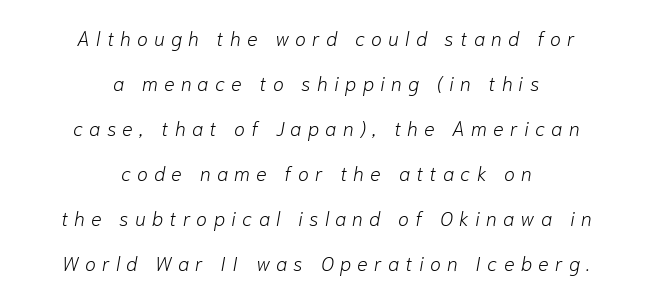
Q: Is the text bold? A: No.
Q: Is the text italic (slanted)? A: Yes, it leans right by about 10 degrees.
Q: Is the text underlined? A: No.
Q: How is the paragraph aligned? A: Centered.
Q: Is the spacing between letters normal or unusually wide? A: Unusually wide.
Q: Is the spacing between lines tight, normal or loose? A: Loose.
